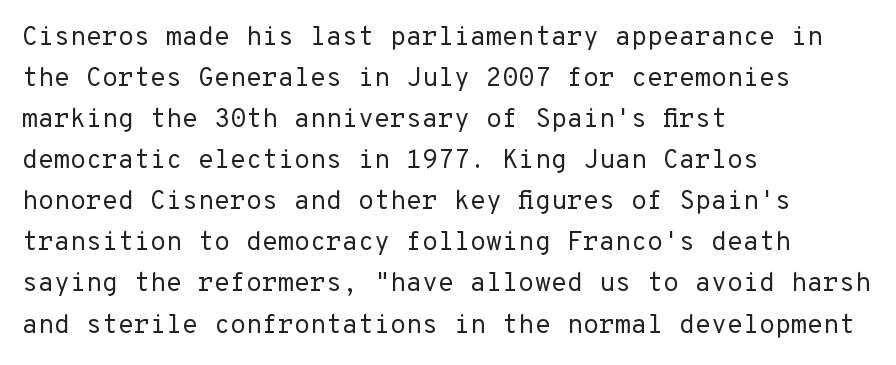
Q: Is the text bold? A: No.
Q: Is the text italic (slanted)? A: No, it is upright.
Q: Is the text underlined? A: No.
Q: How is the paragraph aligned? A: Left-aligned.
Q: Is the spacing between letters normal or unusually wide? A: Normal.
Q: Is the spacing between lines tight, normal or loose? A: Normal.
